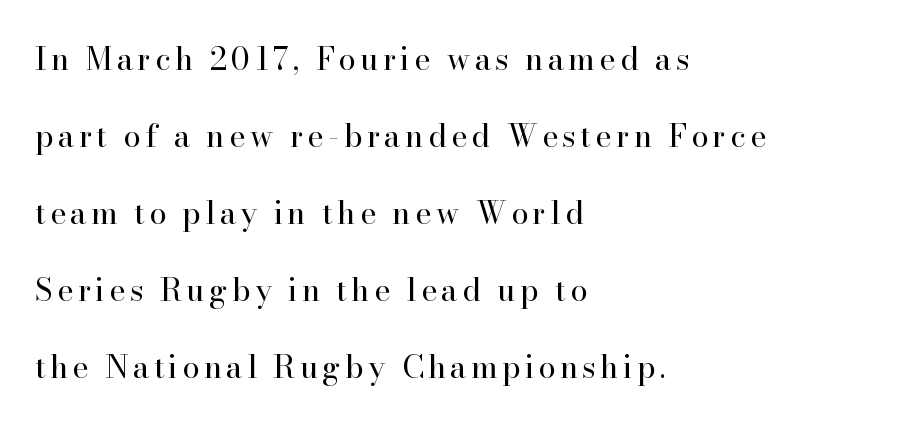
Q: Is the text bold? A: No.
Q: Is the text italic (slanted)? A: No, it is upright.
Q: Is the typeface a serif or a sans-serif typeface? A: Serif.
Q: Is the text underlined? A: No.
Q: How is the paragraph aligned? A: Left-aligned.
Q: Is the spacing between lines tight, normal or loose? A: Loose.
Q: Width (condensed, normal, or wide)? A: Normal.
Q: Stroke contrast? A: High.
Q: x-height? A: Small.
Q: Monospaced? A: No.
